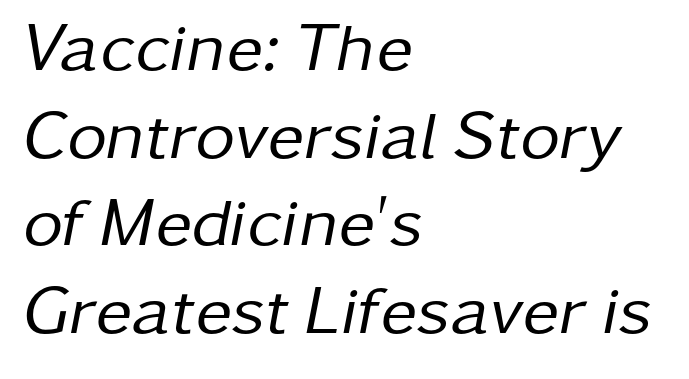
Rendered with sloped, italic letterforms. Each row of text sits above clean, open space. Think of a printed novel: that variable character pitch is what you see here. No extra ink here — the face is not bold.
